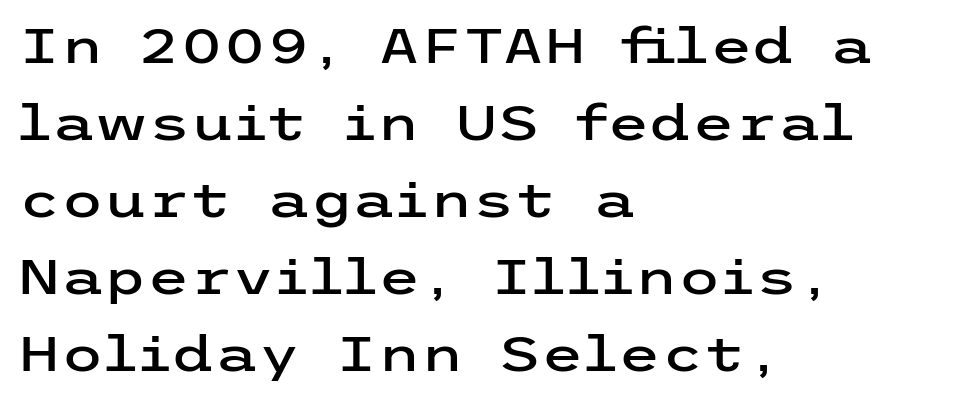
{"serif": "no", "italic": "no", "width": "wide", "stroke_contrast": "low", "x_height": "medium", "underline": "no", "align": "left", "line_spacing": "normal", "line_spacing_ratio": 1.57, "letter_spacing": "normal", "letter_spacing_em": 0.0, "glyph_px": 49}
